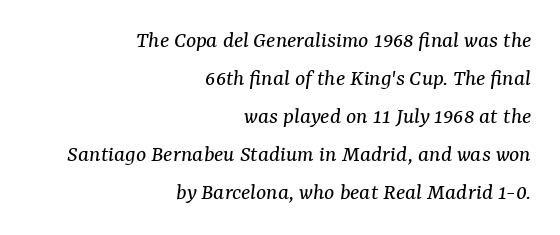
{"italic": "yes", "lean": "right", "slant_degrees": 7, "bold": "no", "underline": "no", "align": "right", "line_spacing": "normal", "line_spacing_ratio": 1.58, "letter_spacing": "normal", "letter_spacing_em": 0.0, "glyph_px": 24}
